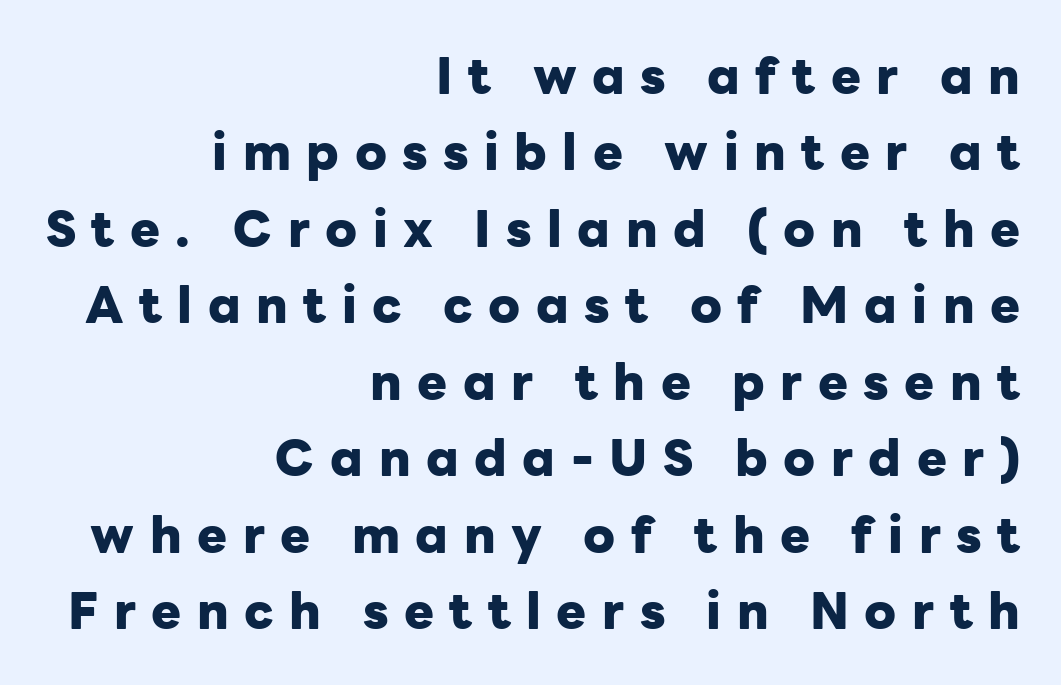
Display-style spreading of the glyphs; the letterfit is very open. Italic: no, the glyphs are upright roman. Note: no serifs on the glyphs. A bare baseline throughout the passage. Typesetter's note: full bold, strokes at maximum text heaviness. A typesetter would call this proportional, since set widths differ per character.
